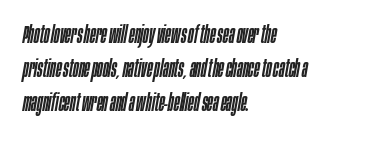
Q: Is the text italic (slanted)? A: Yes, it leans right by about 10 degrees.
Q: Is the text underlined? A: No.
Q: How is the paragraph aligned? A: Left-aligned.
Q: Is the spacing between letters normal or unusually wide? A: Normal.
Q: Is the spacing between lines tight, normal or loose? A: Normal.
